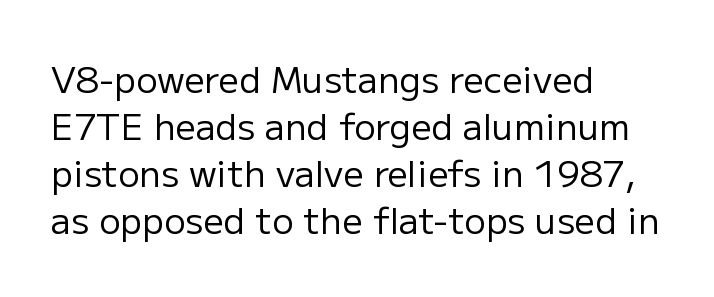
{"serif": "no", "italic": "no", "bold": "no", "weight": "regular", "width": "normal", "stroke_contrast": "low", "x_height": "medium", "monospaced": "no", "underline": "no", "align": "left", "line_spacing": "normal", "line_spacing_ratio": 1.31, "letter_spacing": "normal", "letter_spacing_em": 0.0, "glyph_px": 36}
